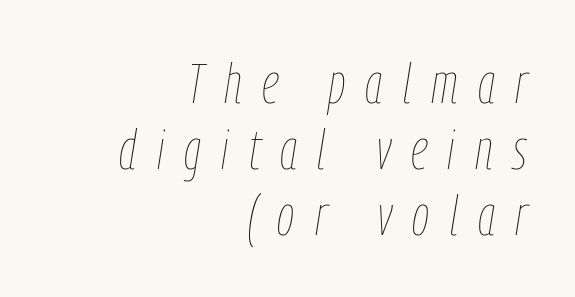
Q: Is the text bold? A: No.
Q: Is the text italic (slanted)? A: Yes, it leans right by about 9 degrees.
Q: Is the text underlined? A: No.
Q: How is the paragraph aligned? A: Right-aligned.
Q: Is the spacing between letters normal or unusually wide? A: Unusually wide.
Q: Width (condensed, normal, or wide)? A: Condensed.
Q: Stroke contrast? A: Low.
Q: x-height? A: Medium.
Q: Monospaced? A: No.
